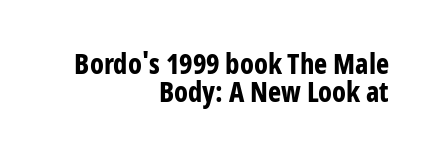
Q: Is the text bold? A: Yes.
Q: Is the text italic (slanted)? A: No, it is upright.
Q: Is the typeface a serif or a sans-serif typeface? A: Sans-serif.
Q: Is the text underlined? A: No.
Q: How is the paragraph aligned? A: Right-aligned.
Q: Is the spacing between letters normal or unusually wide? A: Normal.
Q: Is the spacing between lines tight, normal or loose? A: Tight.
Q: Width (condensed, normal, or wide)? A: Condensed.
Q: Stroke contrast? A: Low.
Q: x-height? A: Medium.
Q: Monospaced? A: No.
